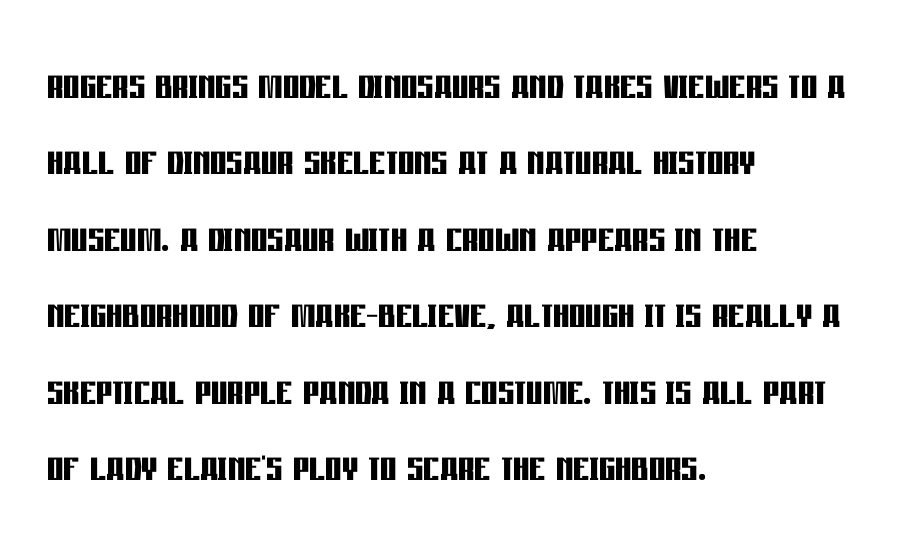
{"serif": "no", "italic": "no", "bold": "yes", "weight": "semibold", "width": "condensed", "stroke_contrast": "low", "x_height": "large", "monospaced": "no", "underline": "no", "align": "left", "line_spacing": "normal", "line_spacing_ratio": 1.5, "letter_spacing": "normal", "letter_spacing_em": 0.0, "glyph_px": 51}
